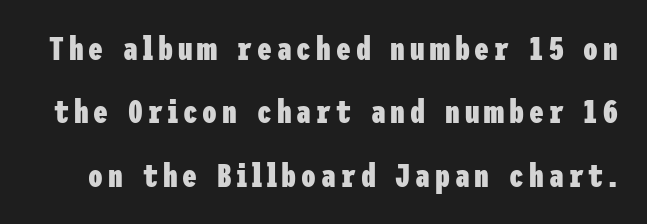
The image shows 33 px heavy, condensed sans-serif type, upright; set loose line spacing (1.92x), not underlined; low stroke contrast and a medium x-height.
